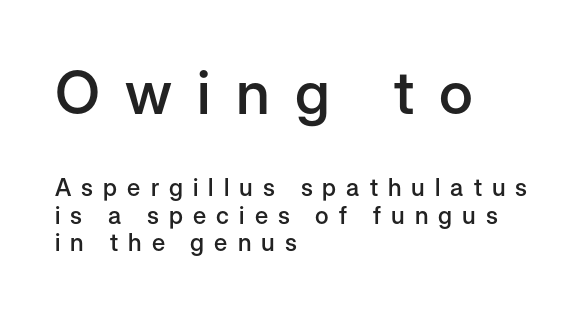
The face used here is proportionally spaced, like ordinary book or web type. A clean baseline with only descenders dipping below it. Is there any slant? The stems are plumb. Leading is clearly below the norm, producing a dense column. Is this a sans? Yes — the strokes have no serifs. Type size steps down from the first block to the second.
